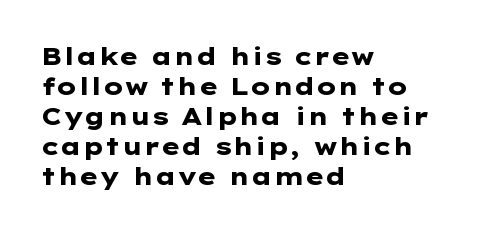
{"italic": "no", "bold": "yes", "underline": "no", "align": "left", "line_spacing": "normal", "line_spacing_ratio": 1.25, "letter_spacing": "normal", "letter_spacing_em": 0.0, "glyph_px": 24}
